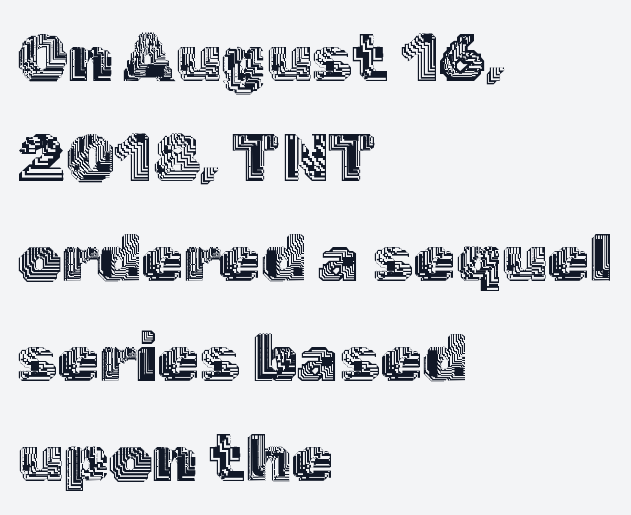
Line beginnings align vertically; line endings do not. Between one letter and the next there's only the usual sliver of space. Baseline-to-baseline distance is the conventional proportion of letter height. Notice how the stems are strictly vertical — no italics here.
